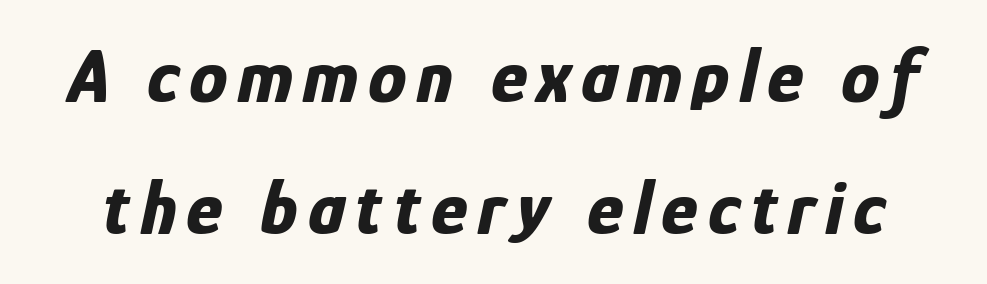
The passage shown is not underscored anywhere. The rendering uses a bold face; every stroke is thick and dark. The face used here has a pronounced slope to its letters. These lines are rendered in a variable-pitch font.
